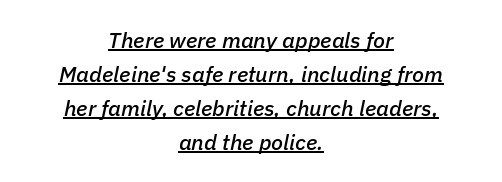
The line-height multiplier appears to be the usual default. Inter-character spacing is left at the font's built-in metrics. Does the copy run flush right? No — it is centered line by line. It's the slanting kind of type.
